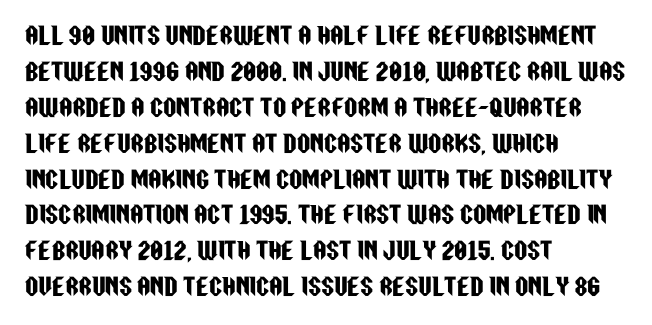
Q: Is the text italic (slanted)? A: No, it is upright.
Q: Is the text underlined? A: No.
Q: How is the paragraph aligned? A: Left-aligned.
Q: Is the spacing between letters normal or unusually wide? A: Normal.
Q: Is the spacing between lines tight, normal or loose? A: Normal.
